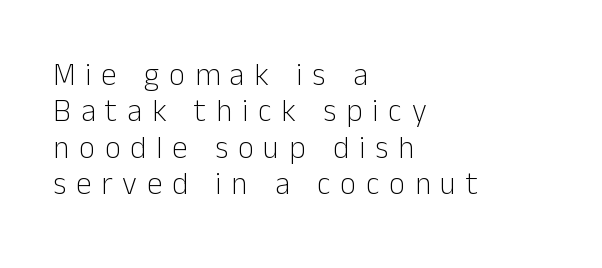
Q: Is the text bold? A: No.
Q: Is the text italic (slanted)? A: No, it is upright.
Q: Is the typeface a serif or a sans-serif typeface? A: Sans-serif.
Q: Is the text underlined? A: No.
Q: How is the paragraph aligned? A: Left-aligned.
Q: Is the spacing between letters normal or unusually wide? A: Unusually wide.
Q: Width (condensed, normal, or wide)? A: Normal.
Q: Stroke contrast? A: Low.
Q: x-height? A: Medium.
Q: Monospaced? A: No.
